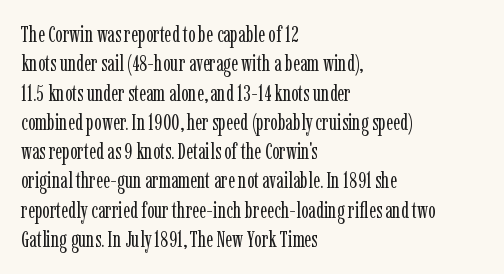
The image shows 22 px text type, upright; set left-aligned, normal line spacing (1.33x), normal letter spacing, not underlined.
